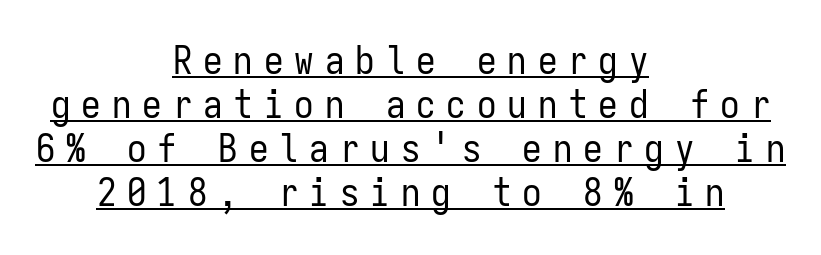
The image shows 39 px regular-weight, condensed sans-serif type, upright, monospaced; set centered, tight line spacing (1.13x), unusually wide letter spacing (+0.28 em), underlined; low stroke contrast and a medium x-height.
